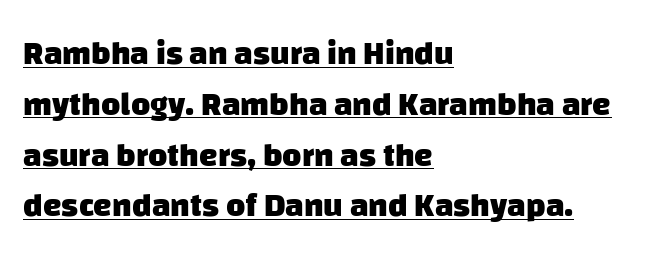
The image shows 33 px heavy sans-serif type; set left-aligned, normal line spacing (1.54x), normal letter spacing, underlined; low stroke contrast and a large x-height.
